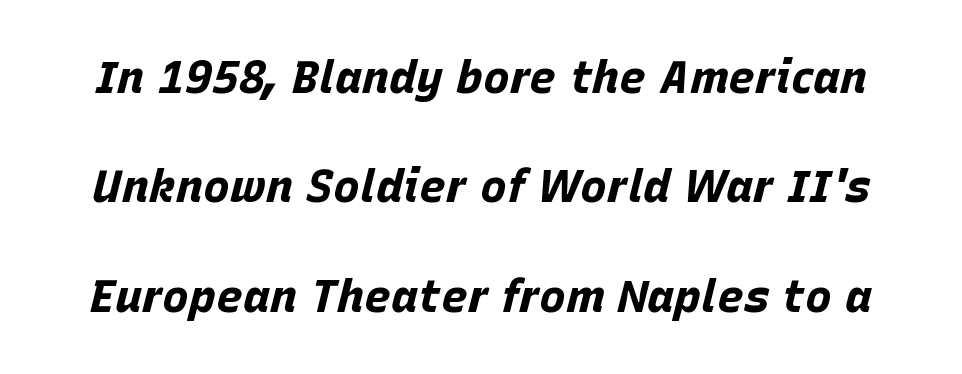
Q: Is the text bold? A: Yes.
Q: Is the text italic (slanted)? A: Yes, it leans right by about 15 degrees.
Q: Is the text underlined? A: No.
Q: Is the spacing between letters normal or unusually wide? A: Normal.
Q: Is the spacing between lines tight, normal or loose? A: Loose.
Q: Width (condensed, normal, or wide)? A: Normal.
Q: Stroke contrast? A: Low.
Q: x-height? A: Large.
Q: Monospaced? A: No.
